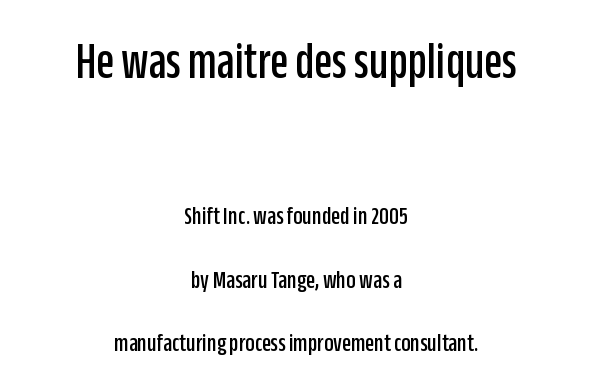
The image shows 52 px condensed sans-serif type, upright; set centered, loose line spacing (2.45x), normal letter spacing, not underlined; the first (top) block is 2.0x larger; low stroke contrast and a large x-height.
